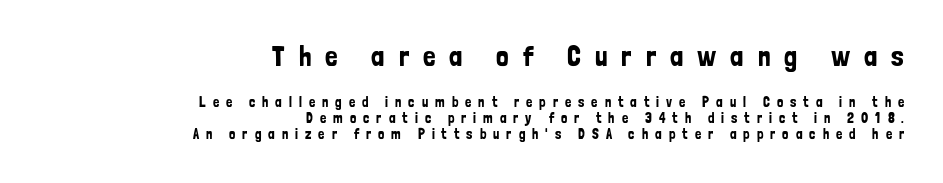
The earlier block is typeset at a bigger size than the later block. Posture: vertical. Underline: absent. Each new line begins almost immediately beneath the previous one.
